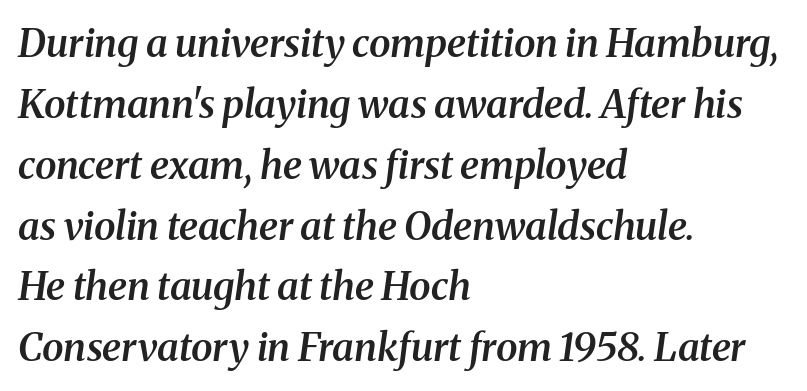
The image shows 39 px semibold serif type, italic (leaning right); set left-aligned, normal line spacing (1.56x), normal letter spacing, not underlined; medium stroke contrast and a medium x-height.
